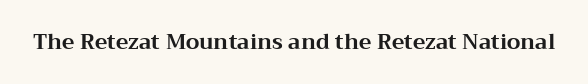
Q: Is the text bold? A: Yes.
Q: Is the text italic (slanted)? A: No, it is upright.
Q: Is the text underlined? A: No.
Q: Is the spacing between letters normal or unusually wide? A: Normal.
